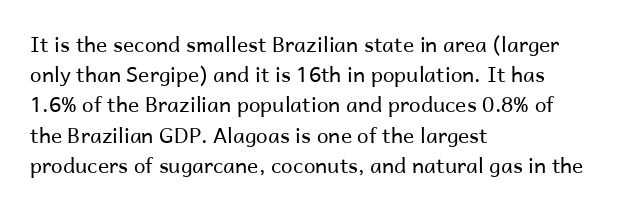
The image shows 21 px text type, upright; set left-aligned, normal line spacing (1.44x), normal letter spacing, not underlined.
